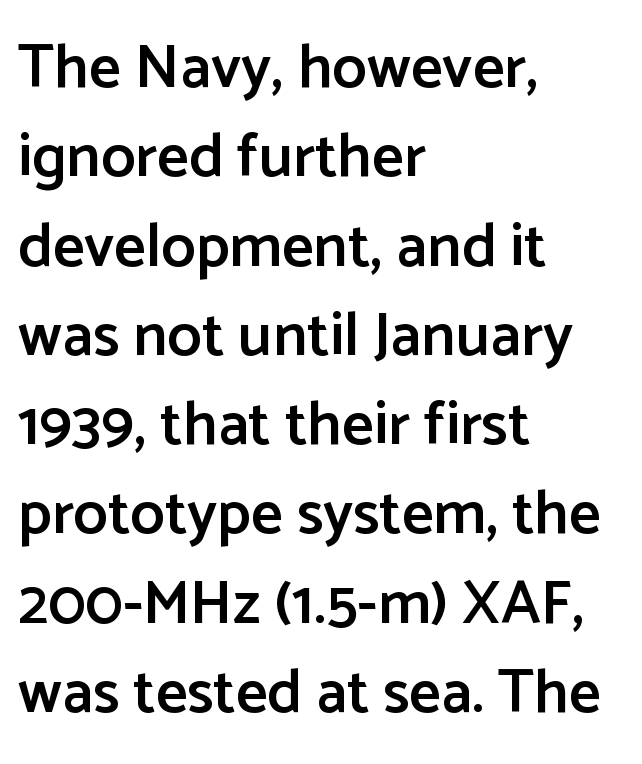
Q: Is the text bold? A: Semi-bold.
Q: Is the text italic (slanted)? A: No, it is upright.
Q: Is the typeface a serif or a sans-serif typeface? A: Sans-serif.
Q: Is the text underlined? A: No.
Q: How is the paragraph aligned? A: Left-aligned.
Q: Is the spacing between letters normal or unusually wide? A: Normal.
Q: Is the spacing between lines tight, normal or loose? A: Normal.
Q: Width (condensed, normal, or wide)? A: Normal.
Q: Stroke contrast? A: Low.
Q: x-height? A: Medium.
Q: Monospaced? A: No.
